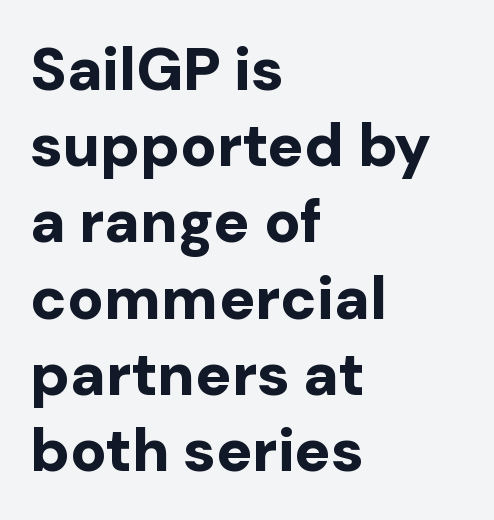
Q: Is the text bold? A: Yes.
Q: Is the text italic (slanted)? A: No, it is upright.
Q: Is the typeface a serif or a sans-serif typeface? A: Sans-serif.
Q: Is the text underlined? A: No.
Q: How is the paragraph aligned? A: Left-aligned.
Q: Is the spacing between letters normal or unusually wide? A: Normal.
Q: Is the spacing between lines tight, normal or loose? A: Normal.
Q: Width (condensed, normal, or wide)? A: Normal.
Q: Stroke contrast? A: Low.
Q: x-height? A: Medium.
Q: Monospaced? A: No.
